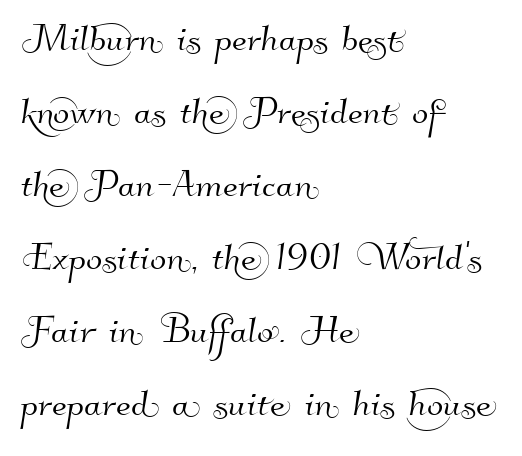
Q: Is the typeface a serif or a sans-serif typeface? A: Sans-serif.
Q: Is the text underlined? A: No.
Q: How is the paragraph aligned? A: Left-aligned.
Q: Is the spacing between letters normal or unusually wide? A: Normal.
Q: Is the spacing between lines tight, normal or loose? A: Normal.
Q: Width (condensed, normal, or wide)? A: Normal.
Q: Stroke contrast? A: High.
Q: x-height? A: Small.
Q: Monospaced? A: No.
